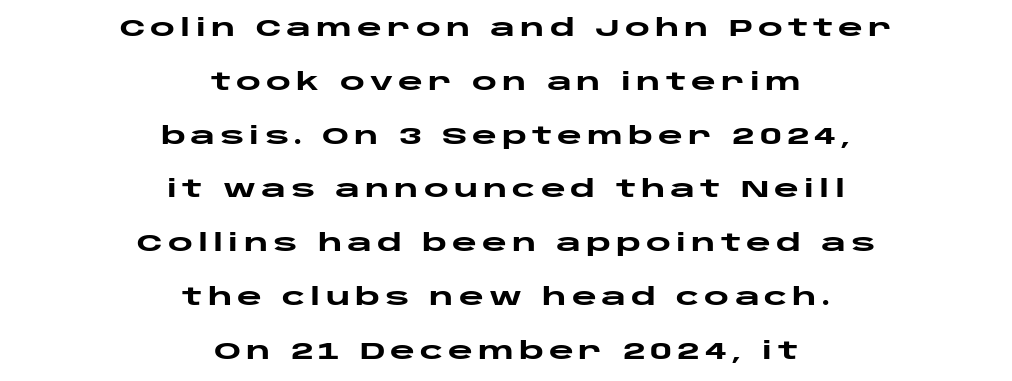
The image shows 24 px bold type, upright; set centered, loose line spacing (2.24x), unusually wide letter spacing (+0.21 em), not underlined.
